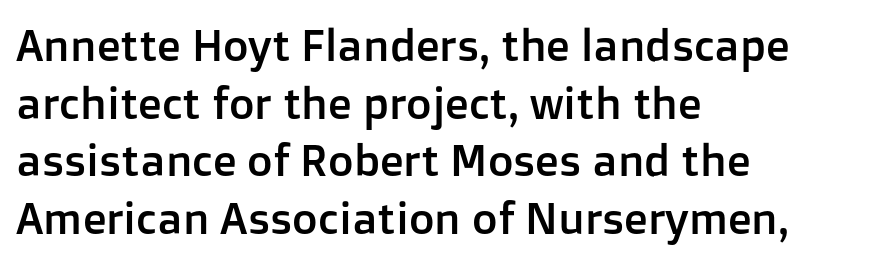
The strip under each line holds only bare page. The space between consecutive lines is moderate. Proportional: the letters do not fall into vertical columns. Notice how the stems are strictly vertical — no italics here. Unlike a traditional serif, this face leaves its strokes unadorned. The gaps between neighbouring characters are ordinary and unremarkable.
